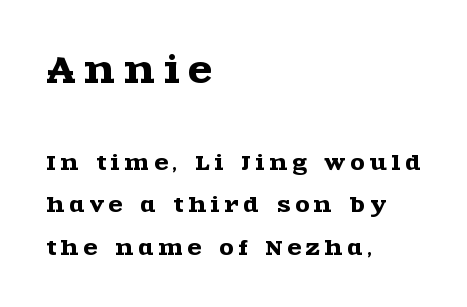
The image shows 35 px wide serif type, upright; set left-aligned, loose line spacing (2.13x), unusually wide letter spacing (+0.26 em), not underlined; the first (top) block is 1.75x larger; a large x-height.
